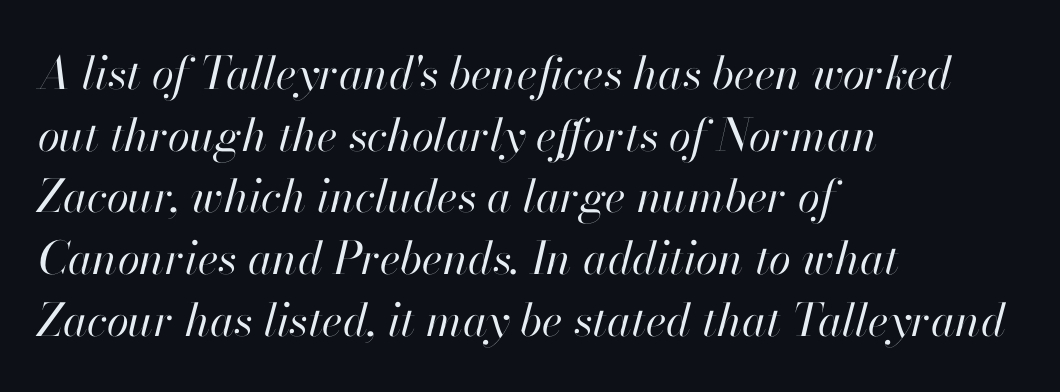
{"italic": "yes", "lean": "right", "slant_degrees": 13, "bold": "no", "weight": "regular", "width": "normal", "stroke_contrast": "high", "x_height": "small", "monospaced": "no", "underline": "no", "align": "left", "line_spacing": "normal", "line_spacing_ratio": 1.37, "letter_spacing": "normal", "letter_spacing_em": 0.0, "glyph_px": 45}
